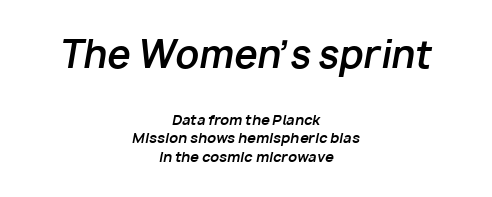
Bold? Absolutely — the strokes are thick and heavy. The lines sit at an ordinary, default distance from one another. Every row of glyphs is offset so its center matches the block's center. Words float on clear page, feet unadorned.
